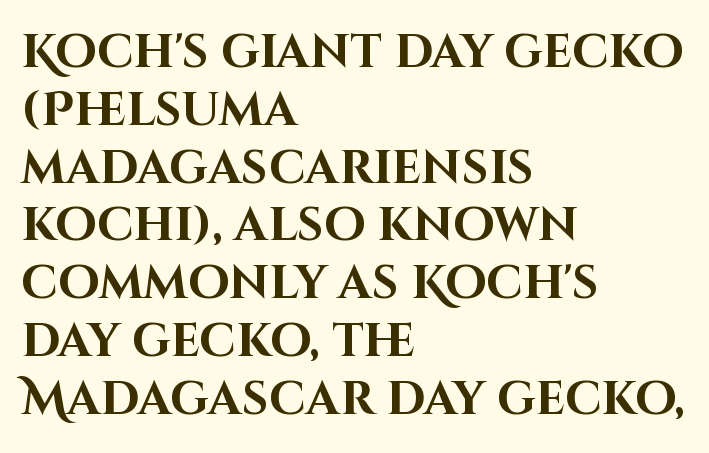
Caption: standard tracking, unaltered. The text was rendered using a sans face with plain stroke endings. Students, this is bold: see how much ink each stroke carries. The space beneath each line is pristine and unruled. Note the varied advance widths — an 'i' is clearly narrower than an 'm'.
